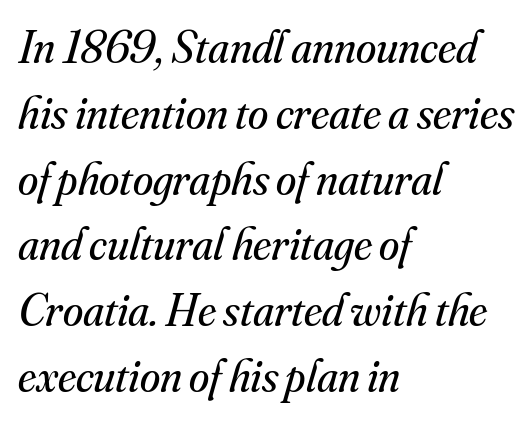
{"serif": "yes", "italic": "yes", "lean": "right", "slant_degrees": 16, "bold": "no", "weight": "regular", "width": "normal", "stroke_contrast": "medium", "x_height": "small", "monospaced": "no", "underline": "no", "align": "left", "line_spacing": "normal", "line_spacing_ratio": 1.43, "letter_spacing": "normal", "letter_spacing_em": 0.0, "glyph_px": 46}
